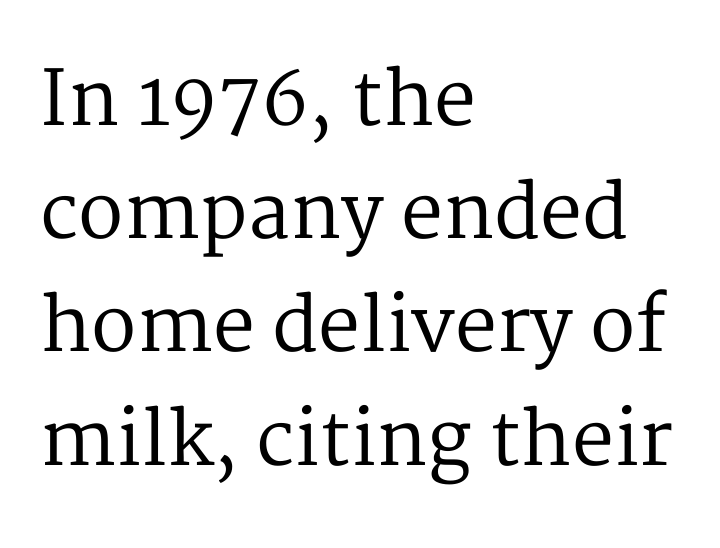
Descenders are the only things crossing below the line. The letters advance in unequal steps, a hallmark of proportional type. Does extra space separate the letters? No, they use regular spacing. Posture: straight, roman, zero tilt. A student would call this left alignment; a typographer would say flush left, rag right. Honestly, the row spacing looks completely unremarkable.
